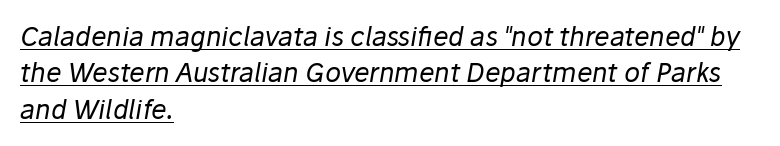
{"italic": "yes", "lean": "right", "slant_degrees": 10, "bold": "no", "underline": "yes", "align": "left", "line_spacing": "normal", "line_spacing_ratio": 1.4, "letter_spacing": "normal", "letter_spacing_em": 0.0, "glyph_px": 26}
